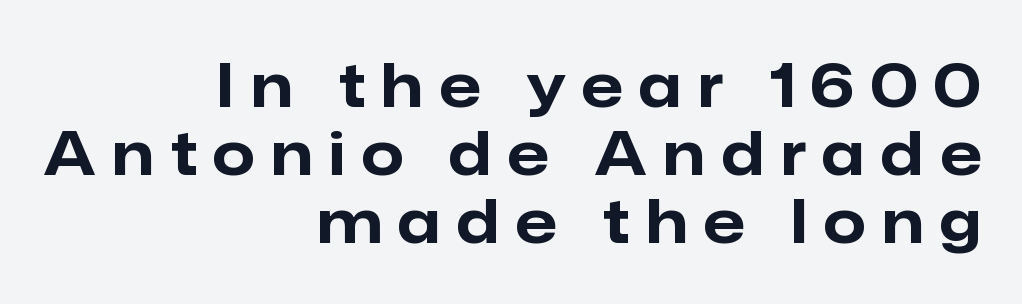
This rendering widens character spacing well past its baseline value. The designer dialed line spacing down below the default. Vertical strokes here are truly vertical. The typesetter chose a ragged-left arrangement here.
